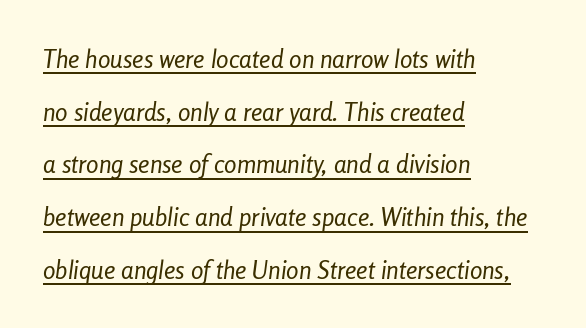
On a weight scale, this lands at 450 or below. Observe the lean: these are italic letterforms. Leftover space on each line is placed entirely after the last word. The lines are spread far apart with generous leading. What stands out about the letter spacing? Nothing — it is the standard amount.
